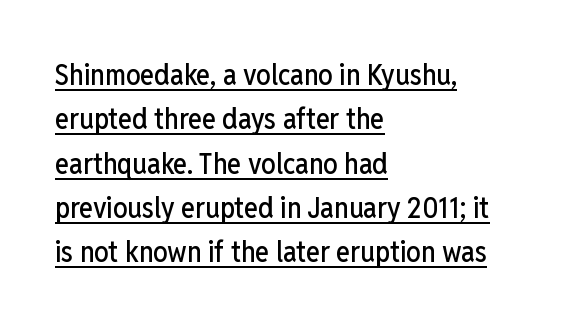
Q: Is the text italic (slanted)? A: No, it is upright.
Q: Is the typeface a serif or a sans-serif typeface? A: Sans-serif.
Q: Is the text underlined? A: Yes.
Q: How is the paragraph aligned? A: Left-aligned.
Q: Is the spacing between letters normal or unusually wide? A: Normal.
Q: Is the spacing between lines tight, normal or loose? A: Normal.
Q: Width (condensed, normal, or wide)? A: Condensed.
Q: Stroke contrast? A: Low.
Q: x-height? A: Medium.
Q: Monospaced? A: No.
